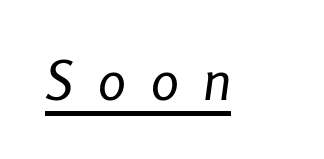
The image shows 56 px regular-weight, condensed type, italic (leaning right); set unusually wide letter spacing (+0.44 em), underlined; low stroke contrast and a medium x-height.
